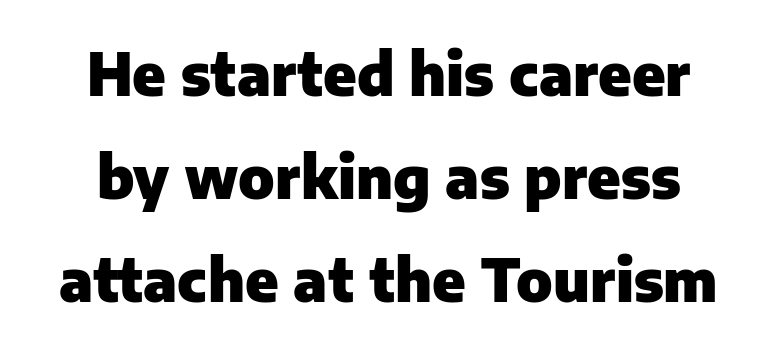
The image shows 58 px heavy sans-serif type, upright; set line spacing 1.78x, normal letter spacing, not underlined; low stroke contrast and a medium x-height.
